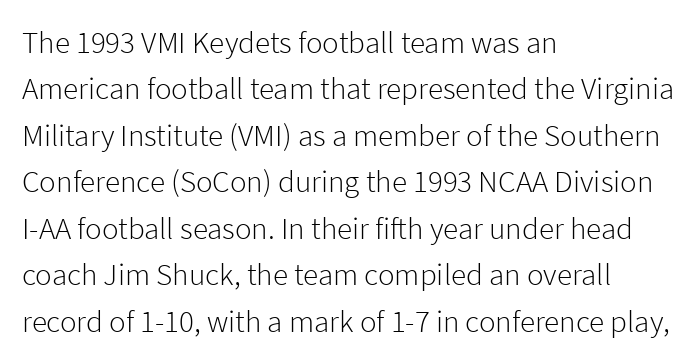
Q: Is the text bold? A: No.
Q: Is the text italic (slanted)? A: No, it is upright.
Q: Is the typeface a serif or a sans-serif typeface? A: Sans-serif.
Q: Is the text underlined? A: No.
Q: How is the paragraph aligned? A: Left-aligned.
Q: Is the spacing between letters normal or unusually wide? A: Normal.
Q: Is the spacing between lines tight, normal or loose? A: Normal.
Q: Width (condensed, normal, or wide)? A: Normal.
Q: Stroke contrast? A: Low.
Q: x-height? A: Medium.
Q: Monospaced? A: No.
